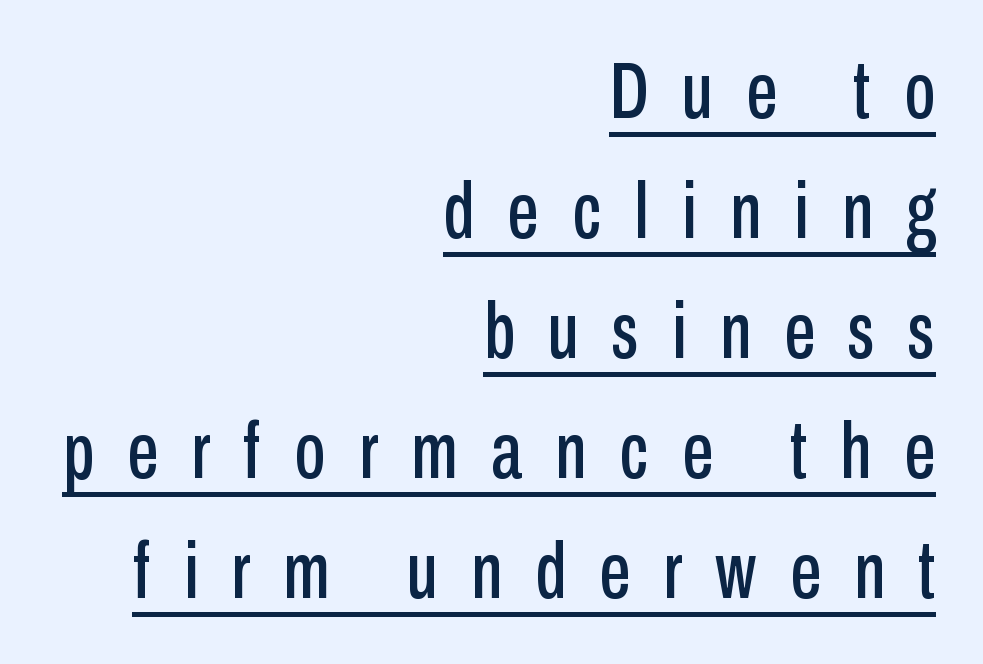
{"serif": "no", "italic": "no", "width": "condensed", "stroke_contrast": "low", "x_height": "medium", "monospaced": "no", "underline": "yes", "align": "right", "line_spacing": "normal", "line_spacing_ratio": 1.52, "letter_spacing": "wide", "letter_spacing_em": 0.42, "glyph_px": 79}
